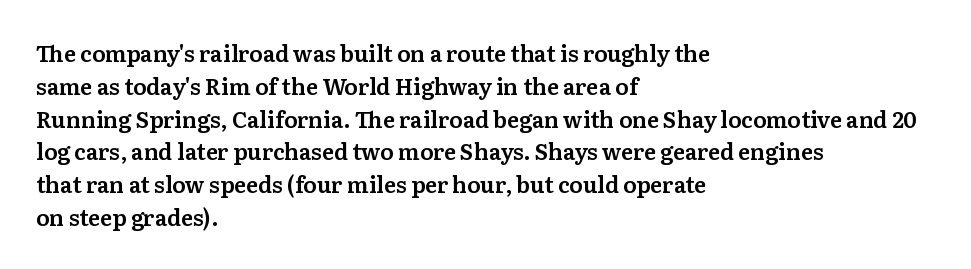
Q: Is the text italic (slanted)? A: No, it is upright.
Q: Is the text underlined? A: No.
Q: How is the paragraph aligned? A: Left-aligned.
Q: Is the spacing between letters normal or unusually wide? A: Normal.
Q: Is the spacing between lines tight, normal or loose? A: Normal.
